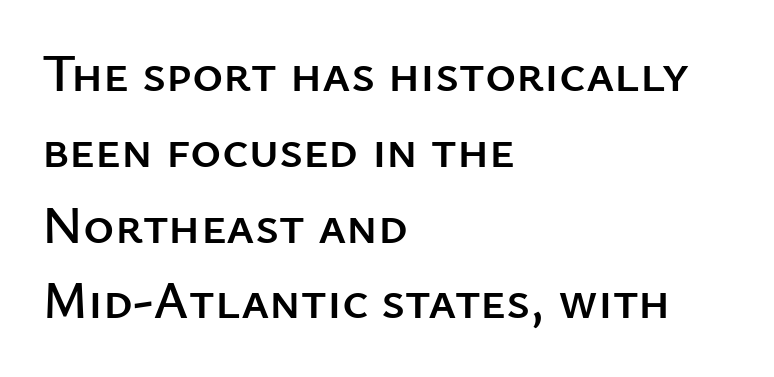
Q: Is the text italic (slanted)? A: No, it is upright.
Q: Is the typeface a serif or a sans-serif typeface? A: Sans-serif.
Q: Is the text underlined? A: No.
Q: How is the paragraph aligned? A: Left-aligned.
Q: Is the spacing between letters normal or unusually wide? A: Normal.
Q: Is the spacing between lines tight, normal or loose? A: Normal.
Q: Width (condensed, normal, or wide)? A: Normal.
Q: Stroke contrast? A: Low.
Q: x-height? A: Medium.
Q: Monospaced? A: No.
